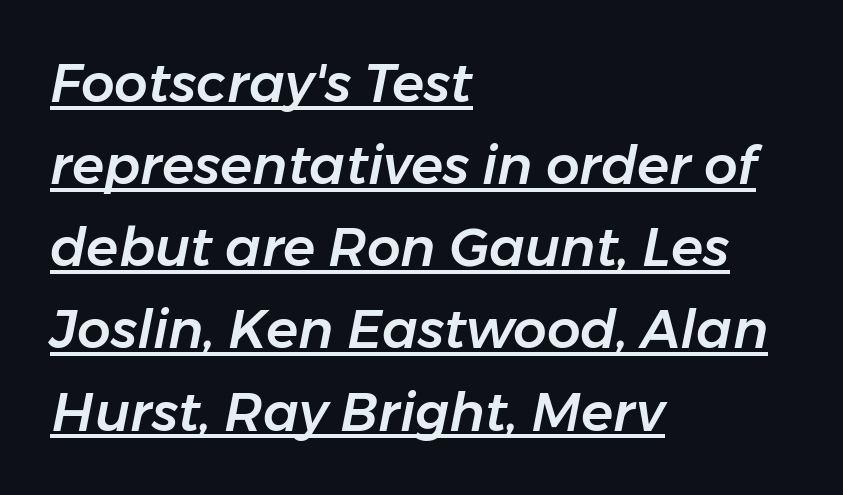
The image shows 53 px text type, italic (leaning right); set left-aligned, normal line spacing (1.55x), normal letter spacing, underlined; low stroke contrast and a medium x-height.
